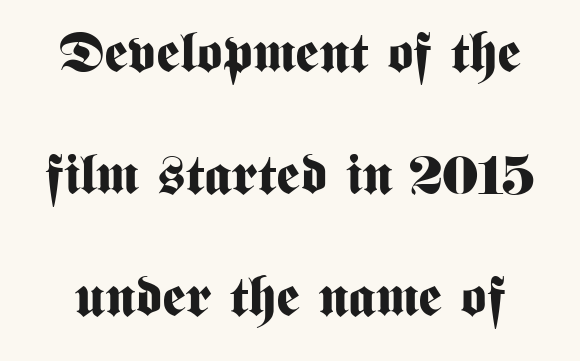
{"serif": "no", "italic": "no", "bold": "yes", "weight": "bold", "width": "condensed", "stroke_contrast": "medium", "x_height": "medium", "monospaced": "no", "underline": "no", "line_spacing": "loose", "line_spacing_ratio": 2.18, "letter_spacing": "normal", "letter_spacing_em": 0.0, "glyph_px": 56}
